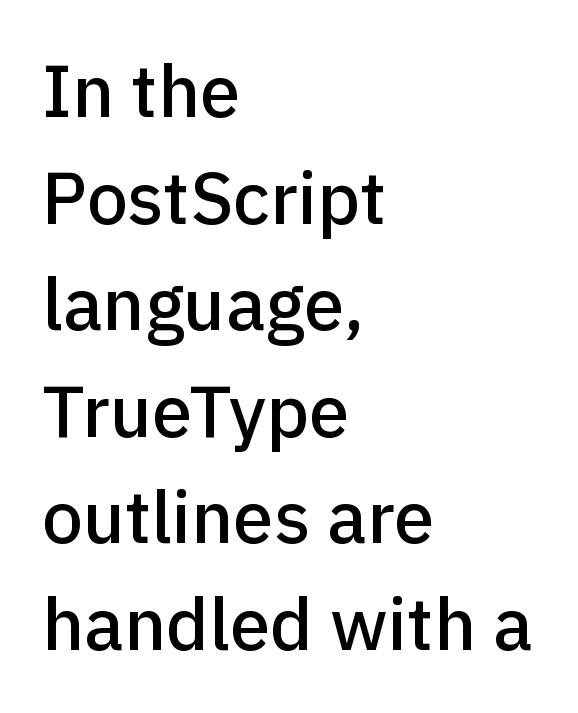
{"serif": "no", "italic": "no", "width": "normal", "stroke_contrast": "low", "x_height": "medium", "monospaced": "no", "underline": "no", "align": "left", "line_spacing": "normal", "line_spacing_ratio": 1.46, "letter_spacing": "normal", "letter_spacing_em": 0.0, "glyph_px": 73}
